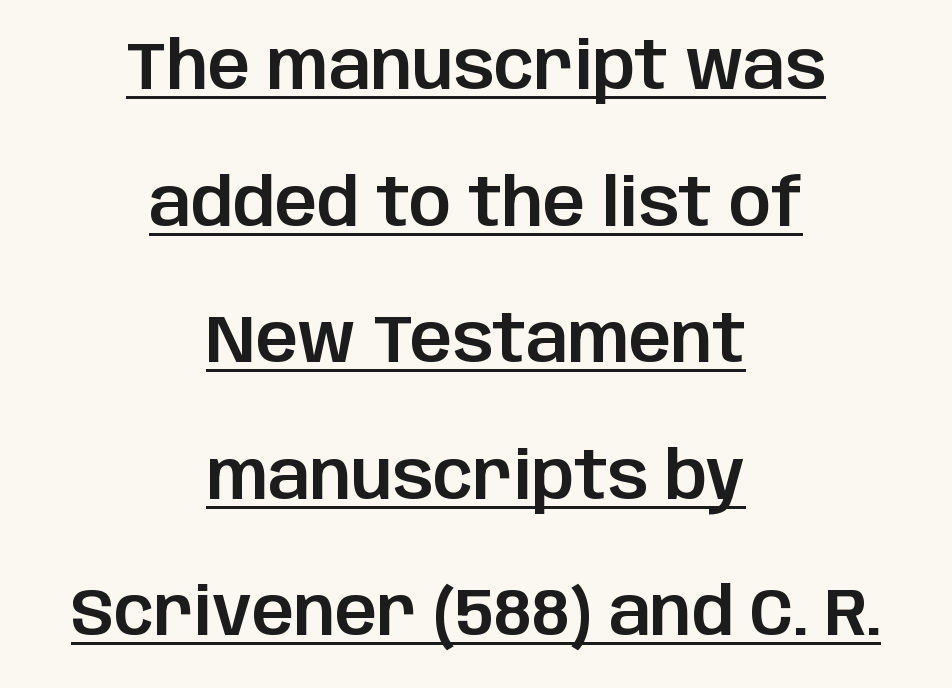
This sample uses an upright cut, with every glyph sitting square on the baseline. Is this a sans? Yes — the strokes have no serifs. Decoration check: the copy is underlined. Looks like regular typesetting: each glyph gets only the width it needs.
